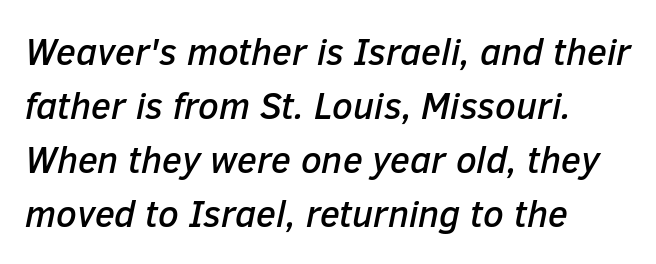
Q: Is the text italic (slanted)? A: Yes, it leans right by about 12 degrees.
Q: Is the text underlined? A: No.
Q: How is the paragraph aligned? A: Left-aligned.
Q: Is the spacing between letters normal or unusually wide? A: Normal.
Q: Is the spacing between lines tight, normal or loose? A: Normal.
Q: Width (condensed, normal, or wide)? A: Normal.
Q: Stroke contrast? A: Low.
Q: x-height? A: Medium.
Q: Monospaced? A: No.
